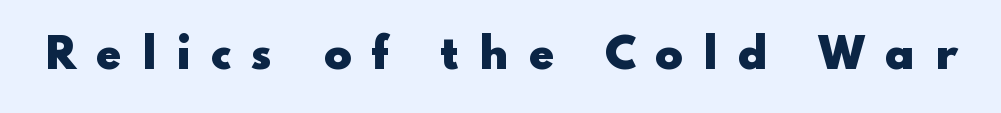
Q: Is the text bold? A: Yes.
Q: Is the text italic (slanted)? A: No, it is upright.
Q: Is the typeface a serif or a sans-serif typeface? A: Sans-serif.
Q: Is the text underlined? A: No.
Q: Is the spacing between letters normal or unusually wide? A: Unusually wide.
Q: Width (condensed, normal, or wide)? A: Wide.
Q: Stroke contrast? A: Low.
Q: x-height? A: Small.
Q: Monospaced? A: No.
